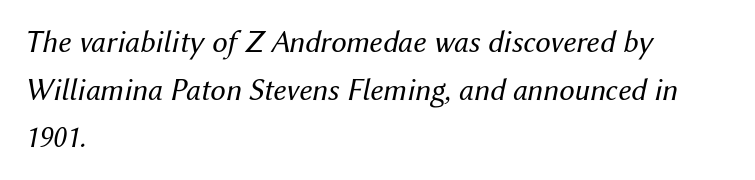
{"italic": "yes", "lean": "right", "slant_degrees": 12, "bold": "no", "weight": "regular", "width": "normal", "stroke_contrast": "medium", "x_height": "medium", "monospaced": "no", "underline": "no", "align": "left", "line_spacing": "normal", "line_spacing_ratio": 1.54, "letter_spacing": "normal", "letter_spacing_em": 0.0, "glyph_px": 31}
